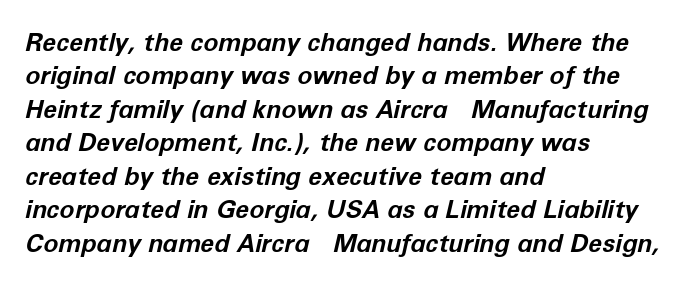
Q: Is the text bold? A: Yes.
Q: Is the text italic (slanted)? A: Yes, it leans right by about 12 degrees.
Q: Is the text underlined? A: No.
Q: How is the paragraph aligned? A: Left-aligned.
Q: Is the spacing between letters normal or unusually wide? A: Normal.
Q: Is the spacing between lines tight, normal or loose? A: Normal.
